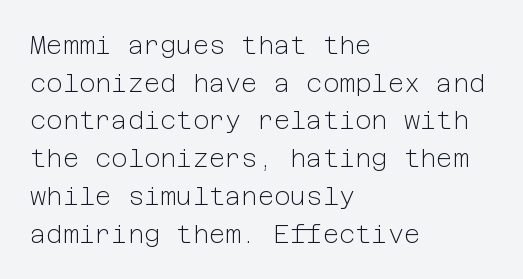
The face used here is rendered with its standard letterfit. Just letters on the line, the space beneath them empty. Caption: face not bold, strokes unweighted. Line spacing here is normal.
